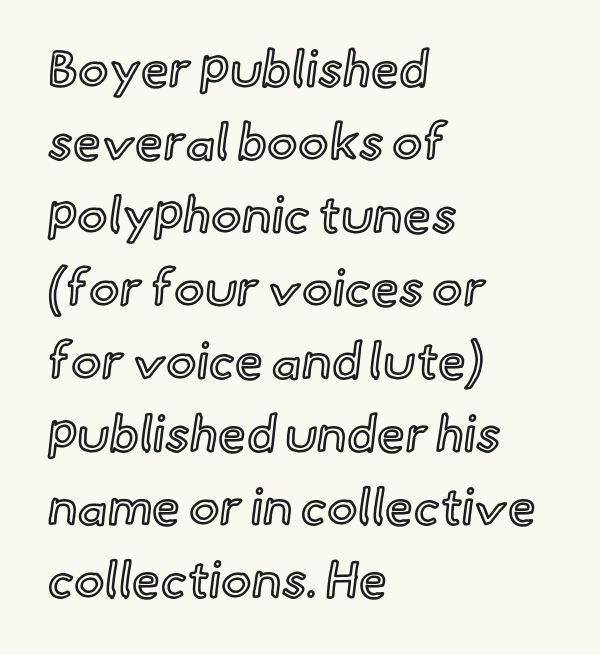
Check under the words: just untouched page. Note the varied advance widths — an 'i' is clearly narrower than an 'm'. What's the leading like? Ordinary, nothing unusual. Short and long lines alike share a common starting point at left. This sample uses plain, unmodified letter spacing.
